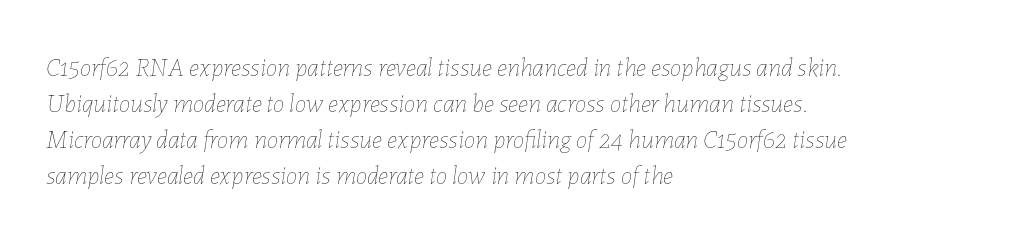
The image shows 26 px text type, italic (leaning right); set left-aligned, normal line spacing (1.38x), normal letter spacing, not underlined.
